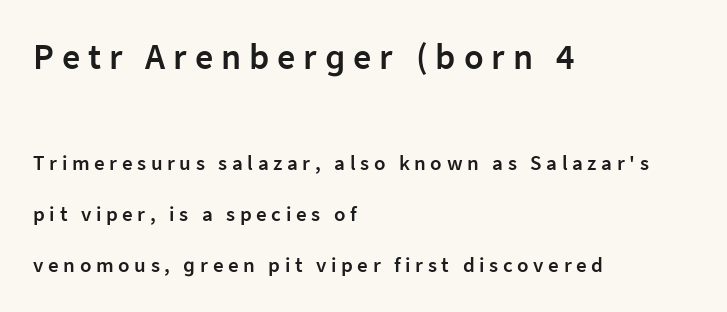
{"serif": "no", "italic": "no", "bold": "semi", "weight": "semibold", "width": "normal", "stroke_contrast": "low", "x_height": "medium", "monospaced": "no", "underline": "no", "align": "left", "line_spacing": "loose", "line_spacing_ratio": 2.43, "letter_spacing": "wide", "letter_spacing_em": 0.22, "larger_block": "first", "size_ratio": 1.71, "glyph_px": 36}
